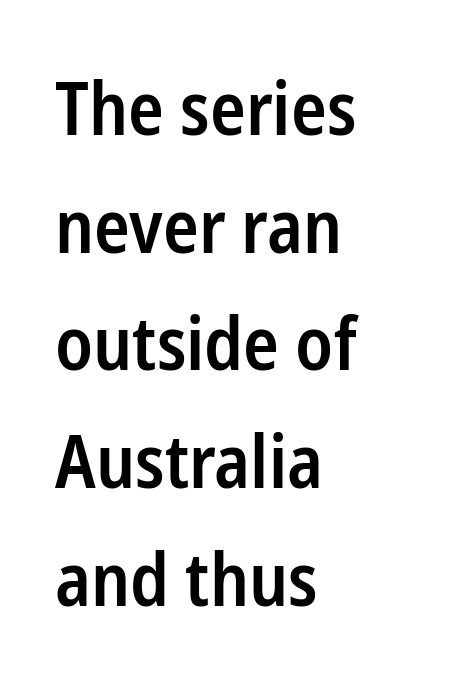
The image shows 74 px semibold, condensed sans-serif type, upright; set left-aligned, normal line spacing (1.59x), normal letter spacing, not underlined; low stroke contrast and a medium x-height.
